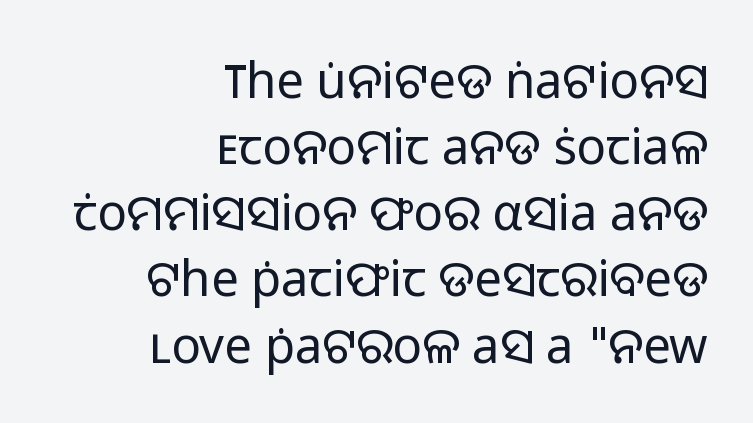
Q: Is the text bold? A: No.
Q: Is the text italic (slanted)? A: No, it is upright.
Q: Is the typeface a serif or a sans-serif typeface? A: Sans-serif.
Q: Is the text underlined? A: No.
Q: How is the paragraph aligned? A: Right-aligned.
Q: Is the spacing between letters normal or unusually wide? A: Normal.
Q: Is the spacing between lines tight, normal or loose? A: Normal.
Q: Width (condensed, normal, or wide)? A: Normal.
Q: Stroke contrast? A: Low.
Q: x-height? A: Medium.
Q: Monospaced? A: No.
